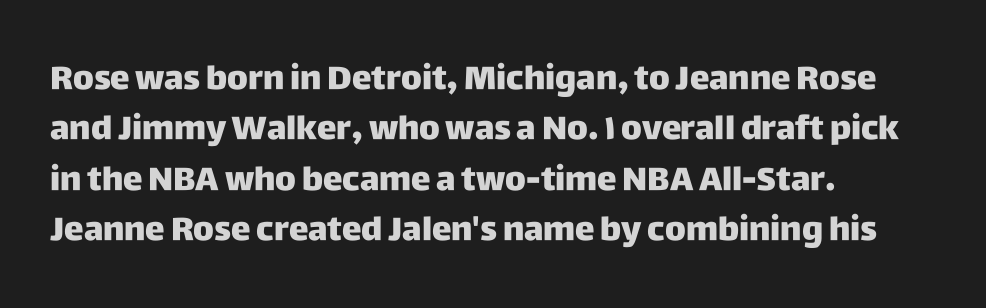
The image shows 33 px sans-serif type, upright; set left-aligned, normal line spacing (1.53x), normal letter spacing, not underlined; low stroke contrast and a large x-height.
